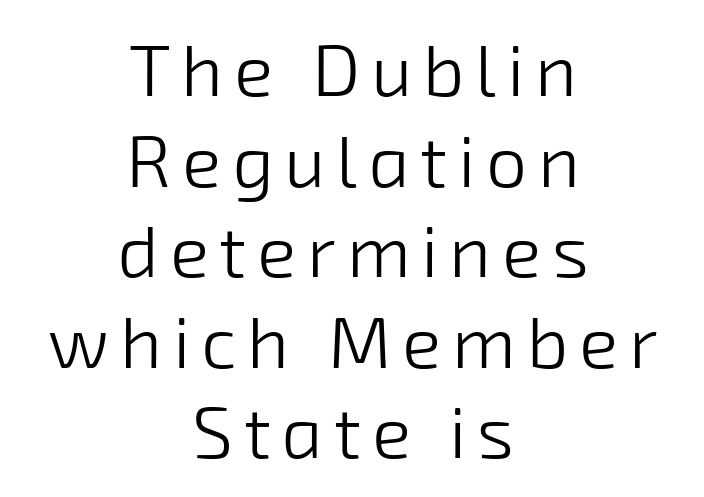
Q: Is the text bold? A: No.
Q: Is the typeface a serif or a sans-serif typeface? A: Sans-serif.
Q: Is the text underlined? A: No.
Q: How is the paragraph aligned? A: Centered.
Q: Width (condensed, normal, or wide)? A: Normal.
Q: Stroke contrast? A: Low.
Q: x-height? A: Medium.
Q: Monospaced? A: No.
